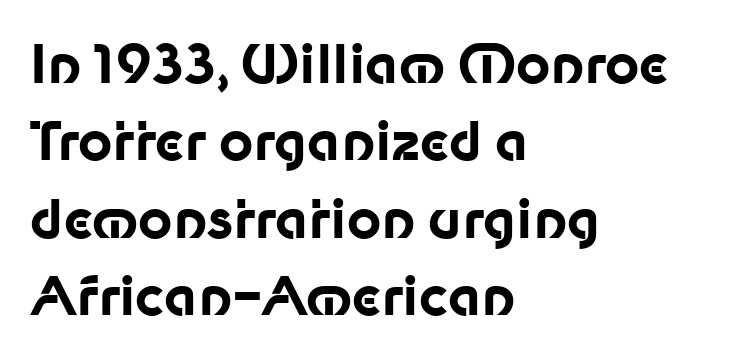
The image shows 53 px bold sans-serif type, upright; set left-aligned, normal line spacing (1.46x), normal letter spacing, not underlined; low stroke contrast and a medium x-height.
